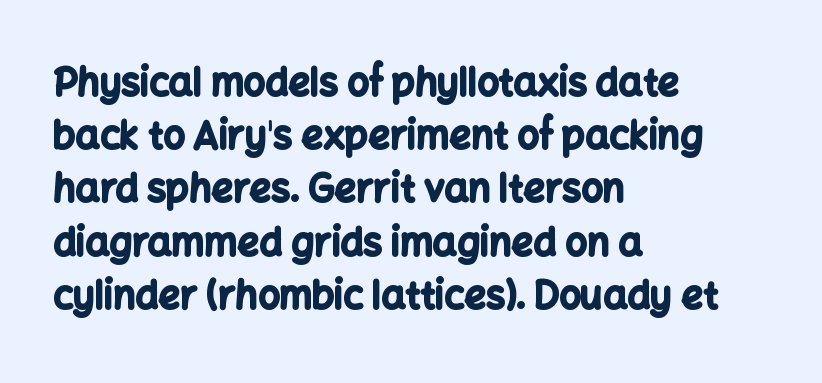
Look at the stroke-to-counter ratio: heavy, a bold. You can tell from the bare stems that sans-serif type was used. Horizontal bands of white between lines are of average thickness. You could call the tracking neutral — neither tight nor loose.
